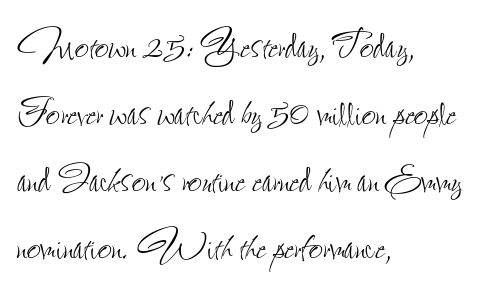
Q: Is the text bold? A: No.
Q: Is the text italic (slanted)? A: Yes.
Q: Is the text underlined? A: No.
Q: How is the paragraph aligned? A: Left-aligned.
Q: Is the spacing between letters normal or unusually wide? A: Normal.
Q: Is the spacing between lines tight, normal or loose? A: Normal.
Q: Width (condensed, normal, or wide)? A: Condensed.
Q: Stroke contrast? A: Low.
Q: x-height? A: Small.
Q: Monospaced? A: No.
